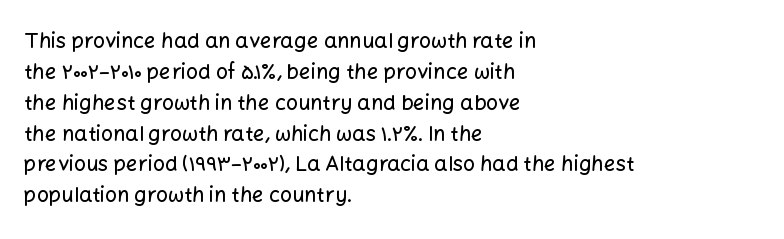
Q: Is the text italic (slanted)? A: No, it is upright.
Q: Is the text underlined? A: No.
Q: How is the paragraph aligned? A: Left-aligned.
Q: Is the spacing between letters normal or unusually wide? A: Normal.
Q: Is the spacing between lines tight, normal or loose? A: Normal.
